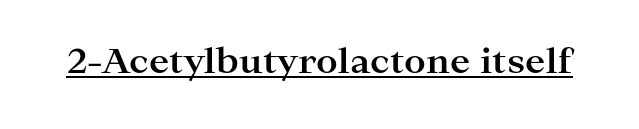
{"serif": "yes", "italic": "no", "bold": "yes", "weight": "bold", "width": "wide", "stroke_contrast": "high", "x_height": "medium", "monospaced": "no", "underline": "yes", "letter_spacing": "normal", "letter_spacing_em": 0.0, "glyph_px": 34}
